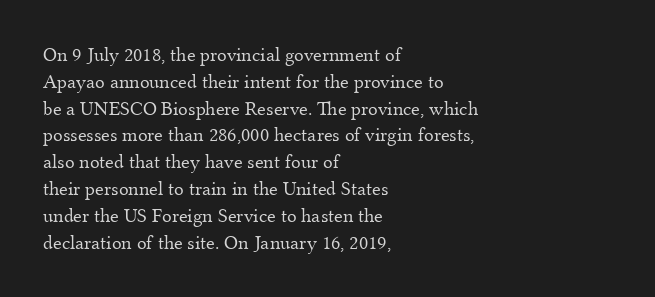
Q: Is the text bold? A: No.
Q: Is the text italic (slanted)? A: No, it is upright.
Q: Is the text underlined? A: No.
Q: How is the paragraph aligned? A: Left-aligned.
Q: Is the spacing between letters normal or unusually wide? A: Normal.
Q: Is the spacing between lines tight, normal or loose? A: Normal.
